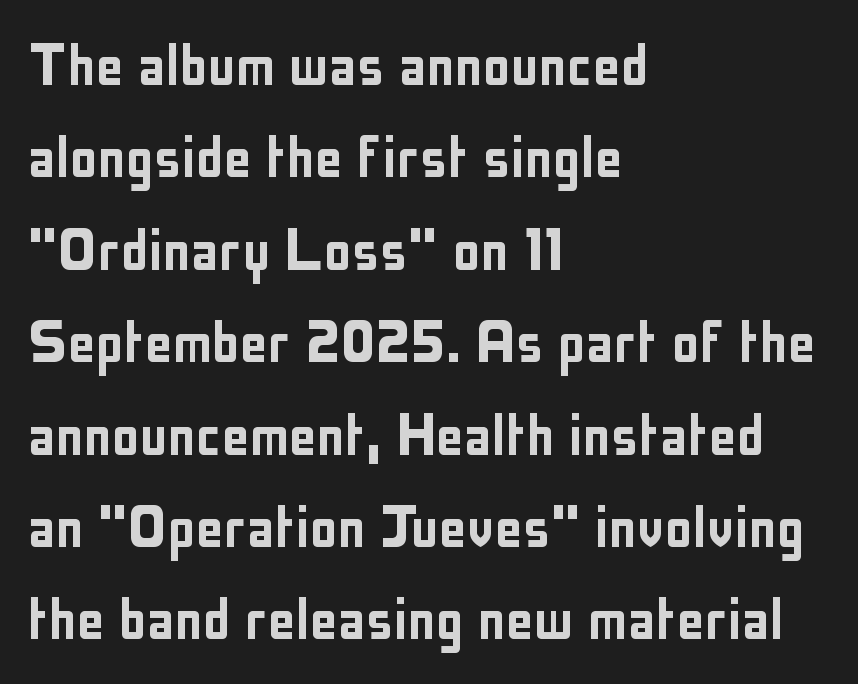
No word sits above an underline. Inter-character spacing is left at the font's built-in metrics. Posture: straight, roman, zero tilt. Line beginnings align vertically; line endings do not.
